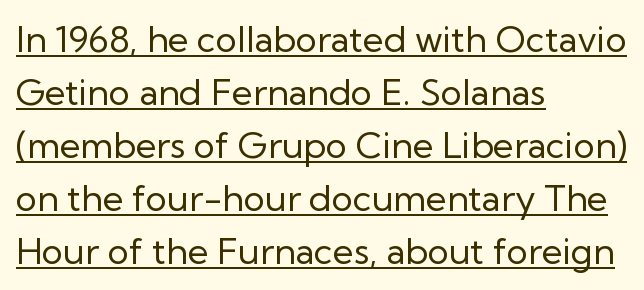
Q: Is the text bold? A: No.
Q: Is the text italic (slanted)? A: No, it is upright.
Q: Is the typeface a serif or a sans-serif typeface? A: Sans-serif.
Q: Is the text underlined? A: Yes.
Q: How is the paragraph aligned? A: Left-aligned.
Q: Is the spacing between letters normal or unusually wide? A: Normal.
Q: Is the spacing between lines tight, normal or loose? A: Normal.
Q: Width (condensed, normal, or wide)? A: Normal.
Q: Stroke contrast? A: Low.
Q: x-height? A: Medium.
Q: Monospaced? A: No.
